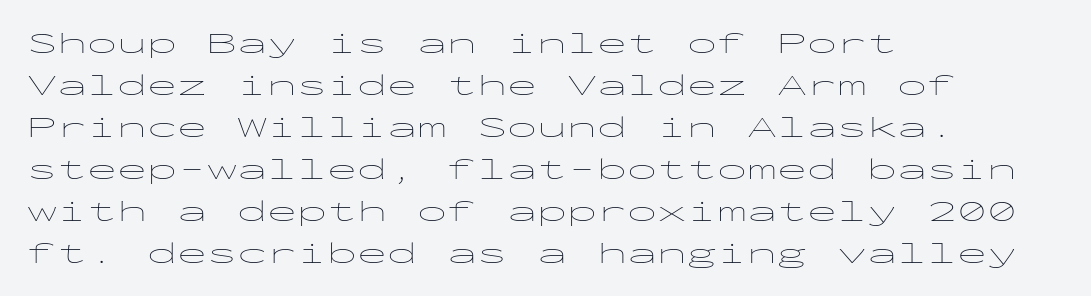
Q: Is the text bold? A: No.
Q: Is the text italic (slanted)? A: No, it is upright.
Q: Is the typeface a serif or a sans-serif typeface? A: Sans-serif.
Q: Is the text underlined? A: No.
Q: How is the paragraph aligned? A: Left-aligned.
Q: Is the spacing between letters normal or unusually wide? A: Normal.
Q: Is the spacing between lines tight, normal or loose? A: Normal.
Q: Width (condensed, normal, or wide)? A: Wide.
Q: Stroke contrast? A: Low.
Q: x-height? A: Medium.
Q: Monospaced? A: Yes.
